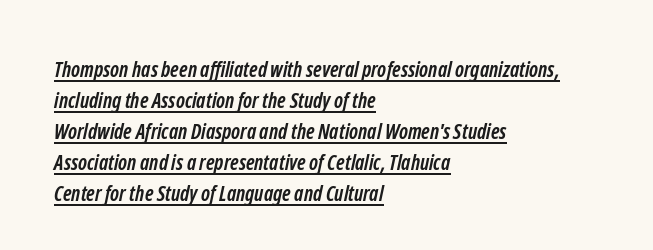
{"bold": "yes", "underline": "yes", "align": "left", "line_spacing": "normal", "line_spacing_ratio": 1.48, "letter_spacing": "normal", "letter_spacing_em": 0.0, "glyph_px": 21}
